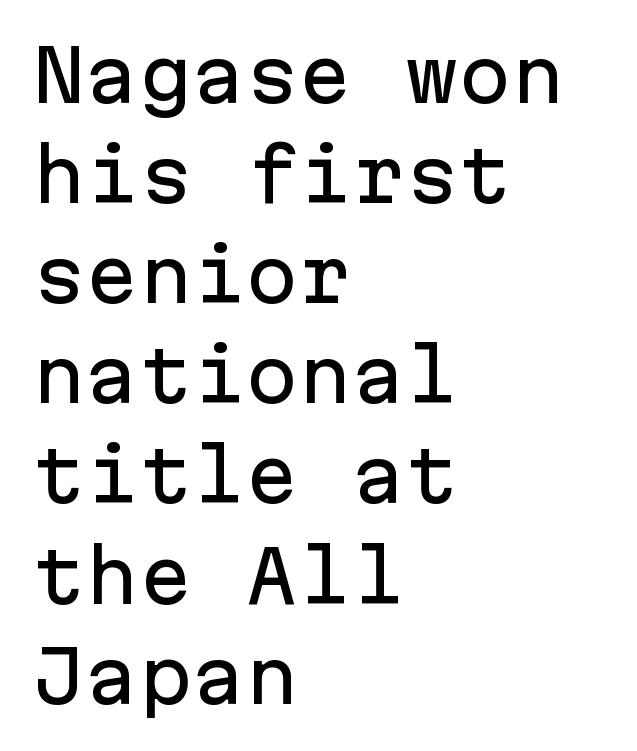
{"serif": "no", "italic": "no", "width": "normal", "stroke_contrast": "low", "x_height": "medium", "monospaced": "yes", "underline": "no", "align": "left", "line_spacing": "normal", "line_spacing_ratio": 1.41, "letter_spacing": "normal", "letter_spacing_em": 0.0, "glyph_px": 71}
